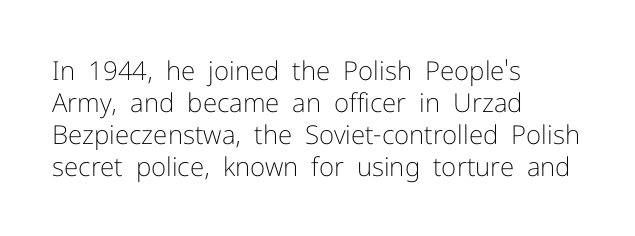
The passage shown is not underscored anywhere. Words appear dense and cohesive because spacing is normal. Alignment: flush left. Unlike italic type, these characters show no tilt at all.
